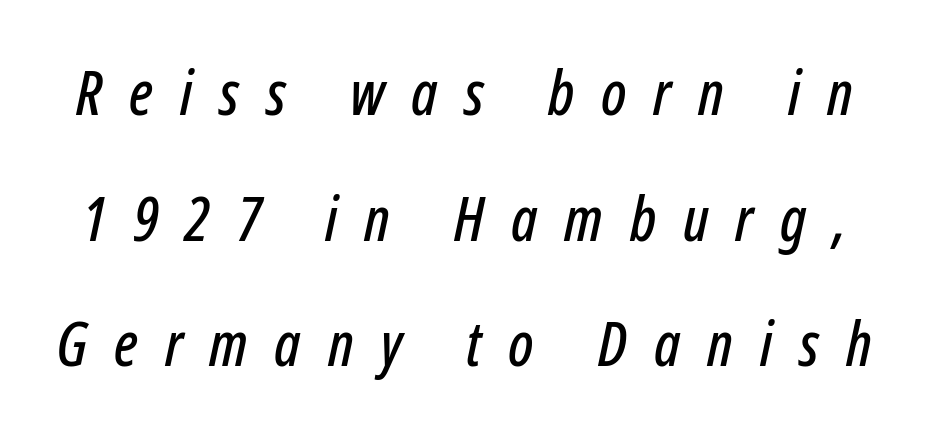
The image shows 61 px condensed type, italic (leaning right); set loose line spacing (2.06x), unusually wide letter spacing (+0.44 em), not underlined; low stroke contrast and a medium x-height.
